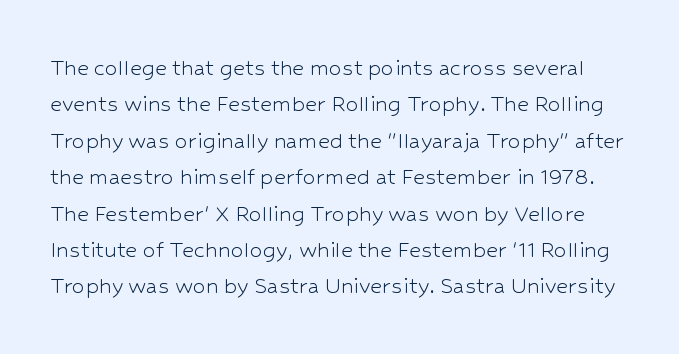
The image shows 26 px text type, upright; set normal line spacing (1.4x), normal letter spacing, not underlined.
